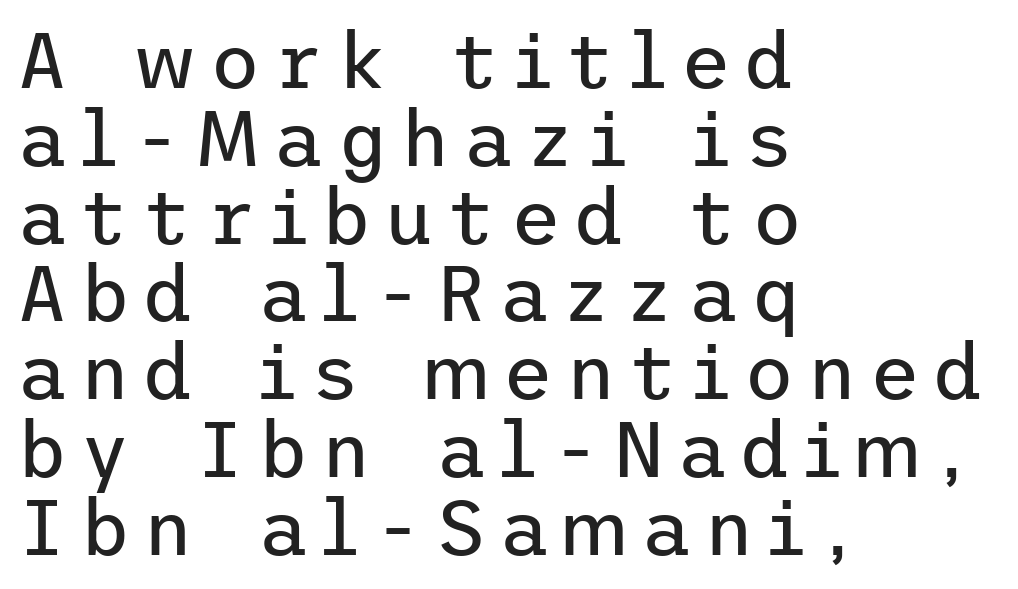
Type without underlining. Vertically, the passage feels compressed, each row crowding the next. Nothing heavy about these letters — not bold at all. Short and long lines alike share a common starting point at left.
